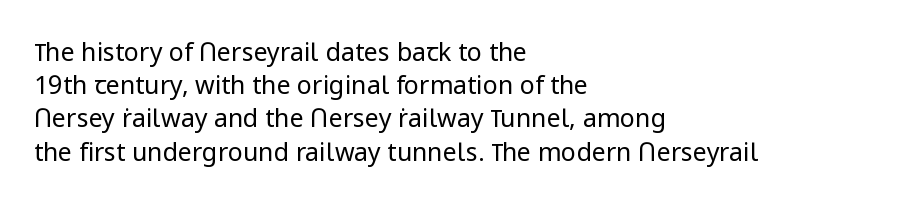
Q: Is the text bold? A: No.
Q: Is the text italic (slanted)? A: No, it is upright.
Q: Is the text underlined? A: No.
Q: How is the paragraph aligned? A: Left-aligned.
Q: Is the spacing between letters normal or unusually wide? A: Normal.
Q: Is the spacing between lines tight, normal or loose? A: Normal.
